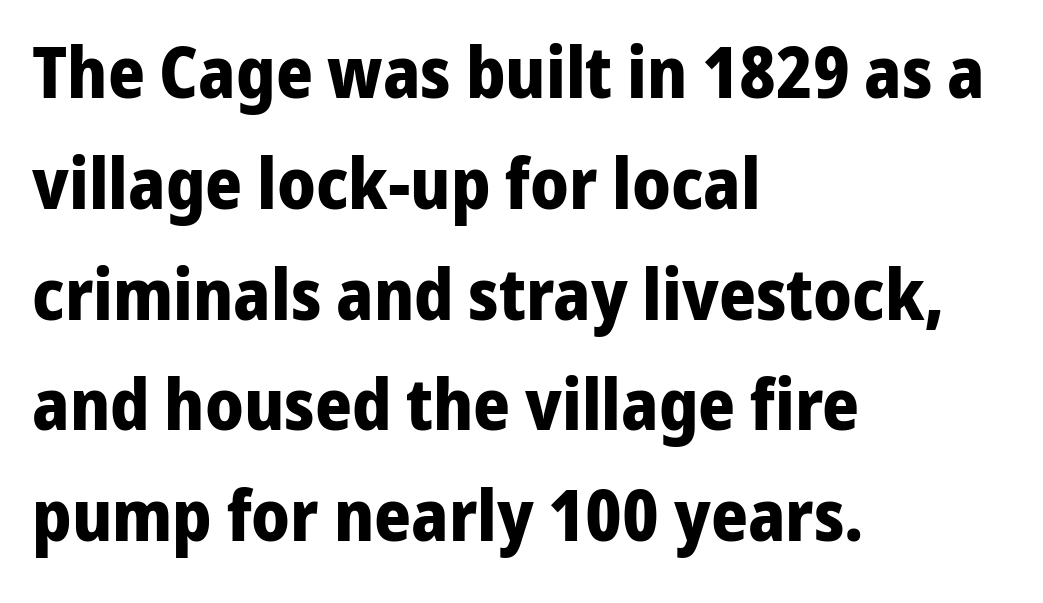
{"serif": "no", "italic": "no", "bold": "yes", "weight": "bold", "width": "normal", "stroke_contrast": "low", "x_height": "medium", "monospaced": "no", "underline": "no", "align": "left", "line_spacing": "normal", "line_spacing_ratio": 1.56, "letter_spacing": "normal", "letter_spacing_em": 0.0, "glyph_px": 71}
